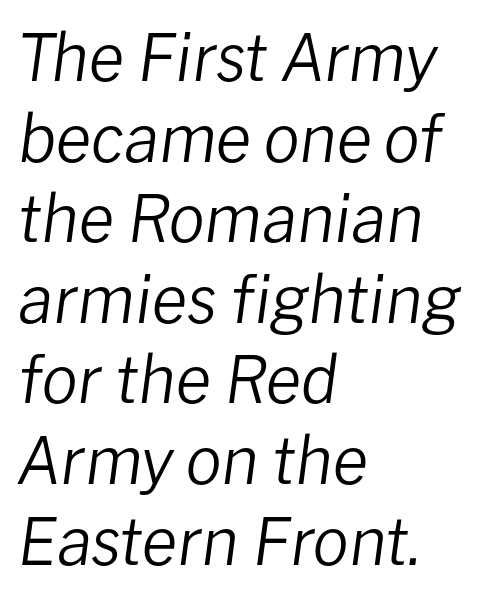
Here the designer chose a conventional face with non-uniform glyph widths. Nothing heavy about these letters — not bold at all. No word sits above an underline. The typesetter chose a ragged-right arrangement here. The letterforms sit shoulder to shoulder at normal distance.
